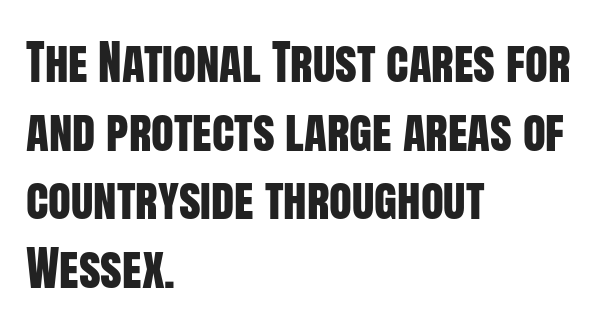
The image shows 47 px condensed sans-serif type, upright; set left-aligned, normal line spacing (1.46x), normal letter spacing, not underlined; low stroke contrast and a large x-height.
